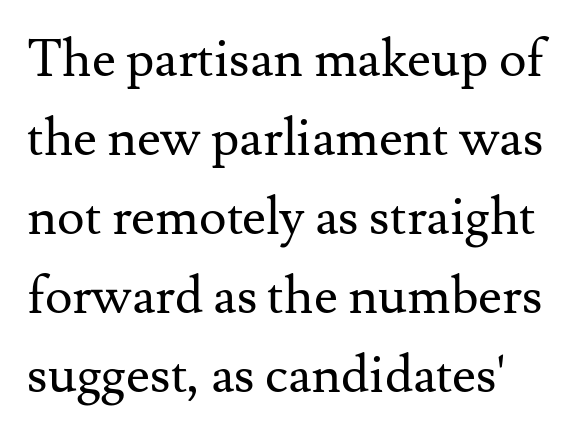
The image shows 52 px regular-weight serif type, upright; set normal line spacing (1.52x), normal letter spacing, not underlined; medium stroke contrast and a small x-height.
